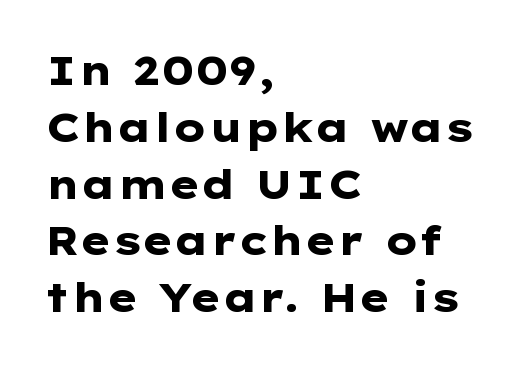
Q: Is the text bold? A: Yes.
Q: Is the text italic (slanted)? A: No, it is upright.
Q: Is the typeface a serif or a sans-serif typeface? A: Sans-serif.
Q: Is the text underlined? A: No.
Q: How is the paragraph aligned? A: Left-aligned.
Q: Is the spacing between letters normal or unusually wide? A: Normal.
Q: Is the spacing between lines tight, normal or loose? A: Normal.
Q: Width (condensed, normal, or wide)? A: Wide.
Q: Stroke contrast? A: Low.
Q: x-height? A: Medium.
Q: Monospaced? A: No.
